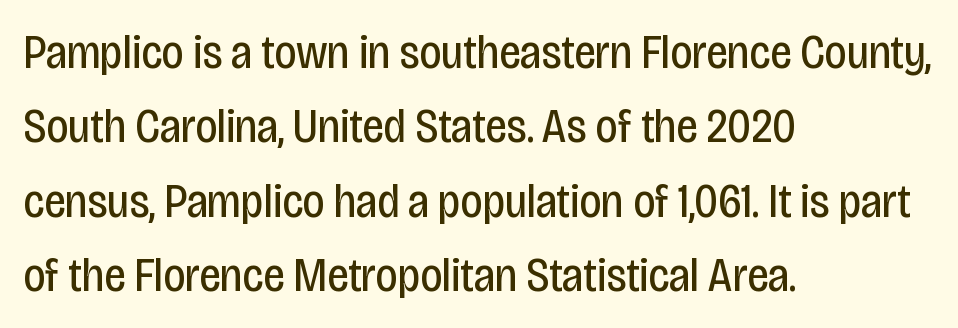
The image shows 48 px regular-weight, condensed sans-serif type, upright; set left-aligned, normal line spacing (1.55x), normal letter spacing, not underlined; low stroke contrast and a large x-height.
